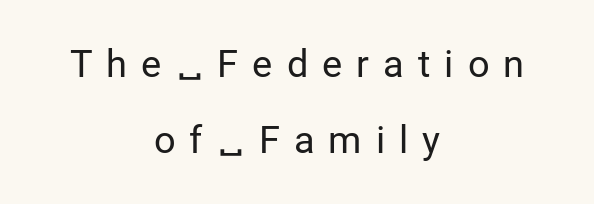
The rendering uses a large line-height, opening up the rows. A typesetter would call this proportional, since set widths differ per character. Descenders are the only things crossing below the line. Examine the stroke ends and you'll find no serifs.
